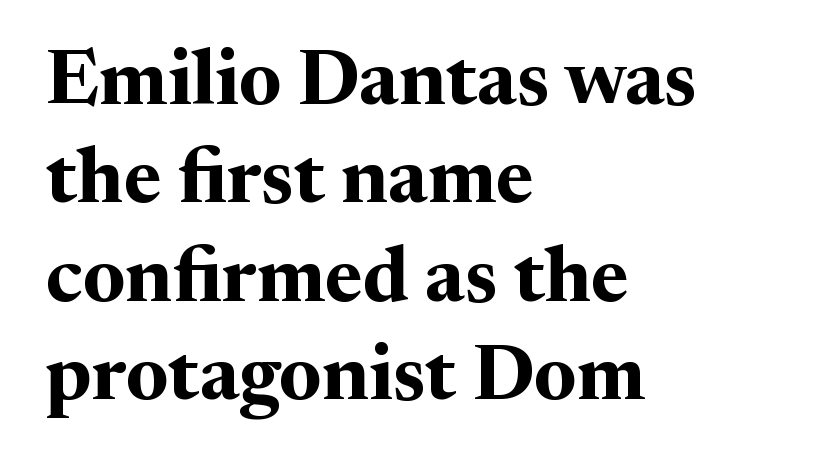
{"serif": "yes", "italic": "no", "bold": "yes", "weight": "bold", "width": "normal", "stroke_contrast": "medium", "x_height": "medium", "monospaced": "no", "underline": "no", "align": "left", "line_spacing": "normal", "line_spacing_ratio": 1.26, "letter_spacing": "normal", "letter_spacing_em": 0.0, "glyph_px": 78}
